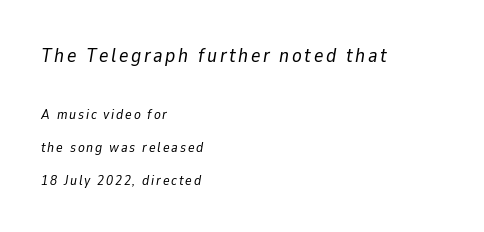
Q: Is the text bold? A: No.
Q: Is the text italic (slanted)? A: Yes, it leans right by about 9 degrees.
Q: Is the text underlined? A: No.
Q: How is the paragraph aligned? A: Left-aligned.
Q: Is the spacing between lines tight, normal or loose? A: Loose.
Q: Which block of text is set in a larger size, the first (top) or the second (bottom)? A: The first (top) one.
